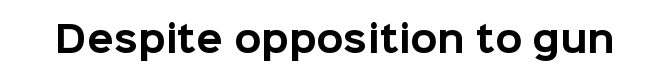
Tall strokes in this sample are plumb rather than angled. Varying glyph widths throughout — classic text-font behaviour. Default kerning and tracking; the words read as compact shapes. Its strokes are broad and dark, the hallmark of bold type. Quick note: underline off.
